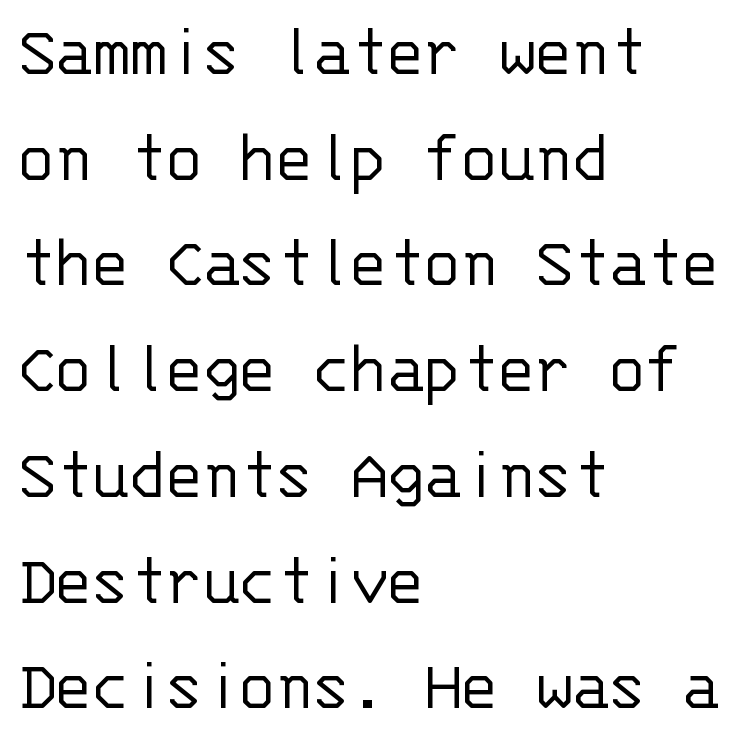
Standard letterfit; no display-style spreading of the glyphs. Leading: standard. These lines are rendered in a fixed-pitch font. The area under the type is left untouched. Each line starts at the same left margin while the right side varies.
